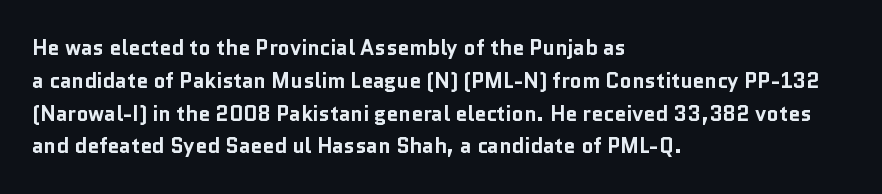
{"italic": "no", "bold": "yes", "underline": "no", "align": "left", "line_spacing": "normal", "line_spacing_ratio": 1.56, "letter_spacing": "normal", "letter_spacing_em": 0.0, "glyph_px": 21}
